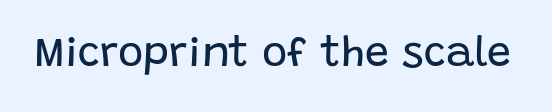
The image shows 43 px regular-weight sans-serif type, upright; set normal letter spacing, not underlined; low stroke contrast and a large x-height.
